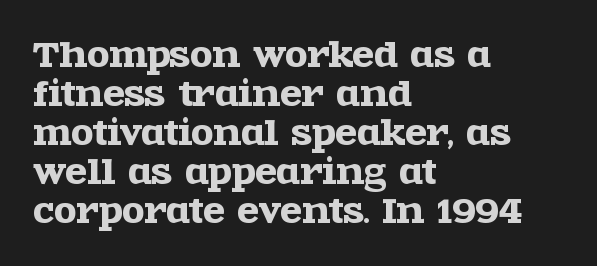
Beneath every word, the page is bare. Spacing verdict: proportional, widths tailored to each character. The letters stand upright; this is a roman face. Observe the serifs anchoring each vertical stroke in this sample. Horizontal alignment here is leftward, the default for most running prose. Tracking value appears to be zero — textbook default spacing.
